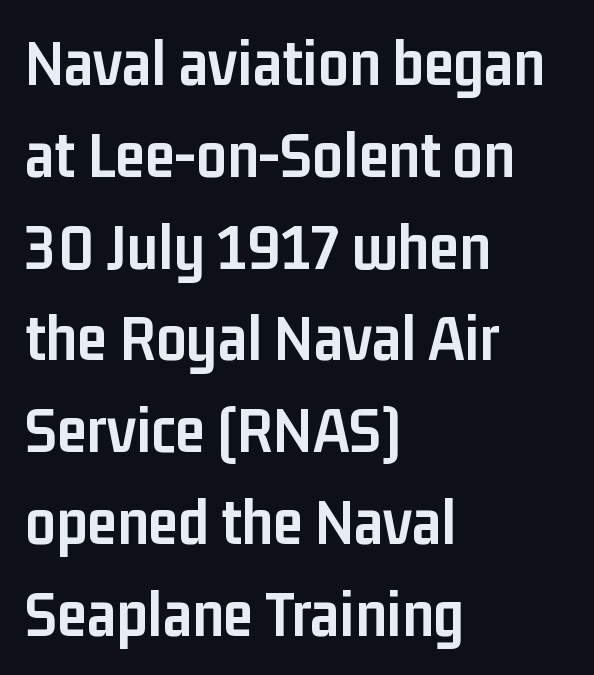
Q: Is the text bold? A: Yes.
Q: Is the text italic (slanted)? A: No, it is upright.
Q: Is the typeface a serif or a sans-serif typeface? A: Sans-serif.
Q: Is the text underlined? A: No.
Q: How is the paragraph aligned? A: Left-aligned.
Q: Is the spacing between letters normal or unusually wide? A: Normal.
Q: Is the spacing between lines tight, normal or loose? A: Normal.
Q: Width (condensed, normal, or wide)? A: Condensed.
Q: Stroke contrast? A: Low.
Q: x-height? A: Medium.
Q: Monospaced? A: No.
